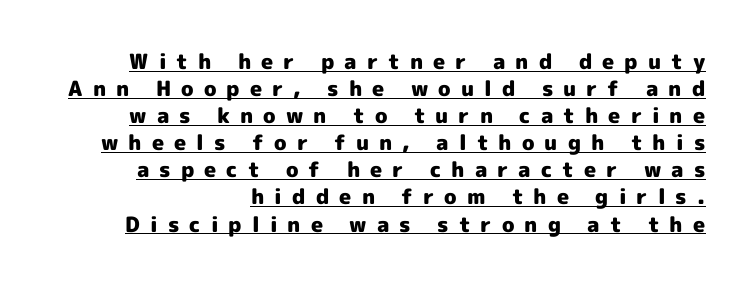
Regarding leading, the lines here are spaced in the standard way. Set as a true bold cut, around the 700 mark. Posture: upright roman. The face used here appears with an underline applied. Compared with typical body copy, the letter spacing here is much looser.
